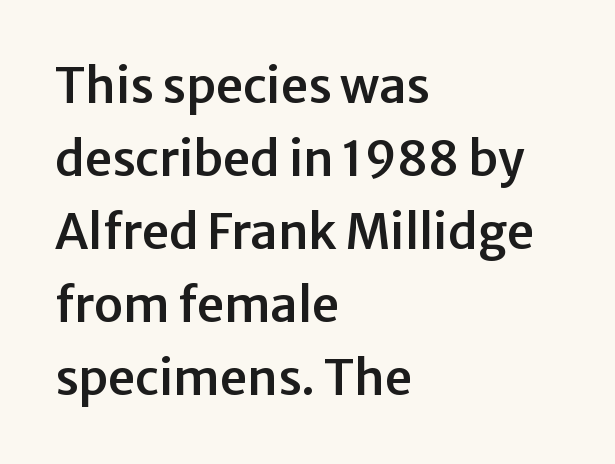
{"serif": "no", "italic": "no", "width": "normal", "stroke_contrast": "low", "x_height": "medium", "monospaced": "no", "underline": "no", "align": "left", "line_spacing": "normal", "line_spacing_ratio": 1.52, "letter_spacing": "normal", "letter_spacing_em": 0.0, "glyph_px": 48}
